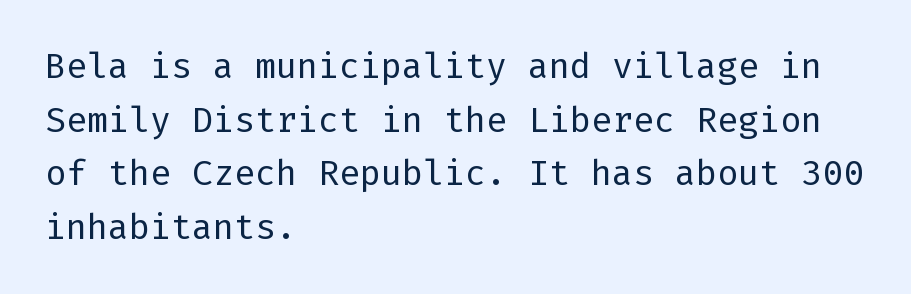
{"serif": "no", "italic": "no", "bold": "no", "weight": "regular", "width": "normal", "stroke_contrast": "low", "x_height": "medium", "underline": "no", "align": "left", "line_spacing": "normal", "line_spacing_ratio": 1.53, "letter_spacing": "normal", "letter_spacing_em": 0.0, "glyph_px": 35}
